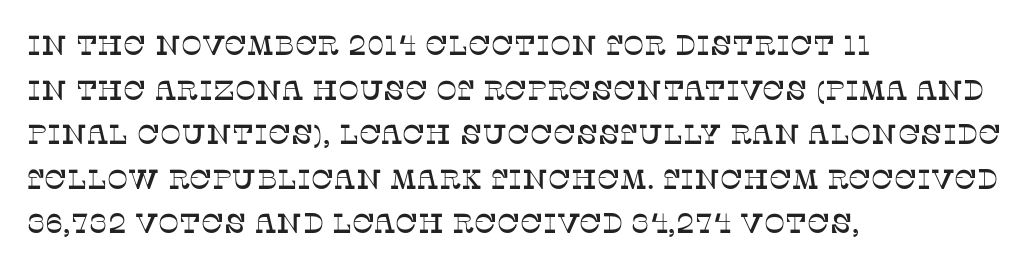
{"serif": "yes", "italic": "no", "width": "normal", "stroke_contrast": "low", "x_height": "large", "monospaced": "no", "underline": "no", "align": "left", "line_spacing": "normal", "line_spacing_ratio": 1.59, "letter_spacing": "normal", "letter_spacing_em": 0.0, "glyph_px": 28}
